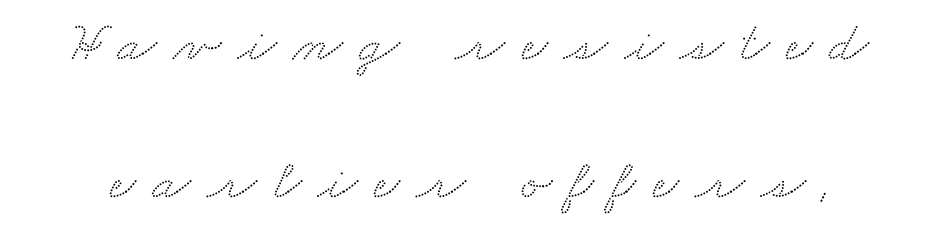
{"serif": "yes", "width": "wide", "stroke_contrast": "medium", "x_height": "small", "monospaced": "no", "underline": "no", "line_spacing": "loose", "line_spacing_ratio": 2.42, "letter_spacing": "wide", "letter_spacing_em": 0.29, "glyph_px": 57}
